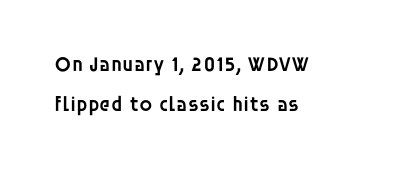
The area under the type is left untouched. Vertical strokes here are truly vertical. Every letter is mildly thick-stroked: semibold rather than bold. Layout note: lines flush left. Glyph-to-glyph distance matches everyday printed text.
